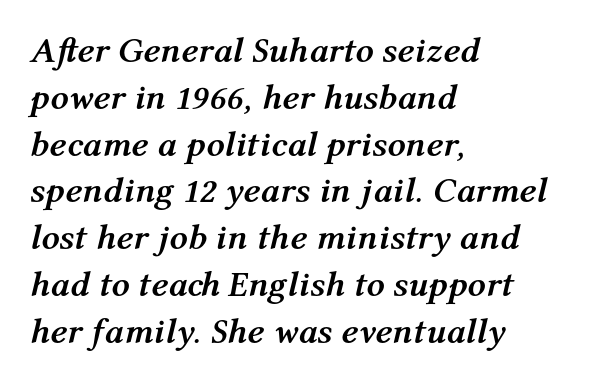
Q: Is the text bold? A: Yes.
Q: Is the text italic (slanted)? A: Yes, it leans right by about 12 degrees.
Q: Is the text underlined? A: No.
Q: How is the paragraph aligned? A: Left-aligned.
Q: Is the spacing between letters normal or unusually wide? A: Normal.
Q: Is the spacing between lines tight, normal or loose? A: Normal.
Q: Width (condensed, normal, or wide)? A: Normal.
Q: Stroke contrast? A: Medium.
Q: x-height? A: Medium.
Q: Monospaced? A: No.
